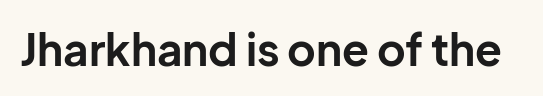
Q: Is the text bold? A: Yes.
Q: Is the text italic (slanted)? A: No, it is upright.
Q: Is the typeface a serif or a sans-serif typeface? A: Sans-serif.
Q: Is the text underlined? A: No.
Q: Is the spacing between letters normal or unusually wide? A: Normal.
Q: Width (condensed, normal, or wide)? A: Normal.
Q: Stroke contrast? A: Low.
Q: x-height? A: Medium.
Q: Monospaced? A: No.
